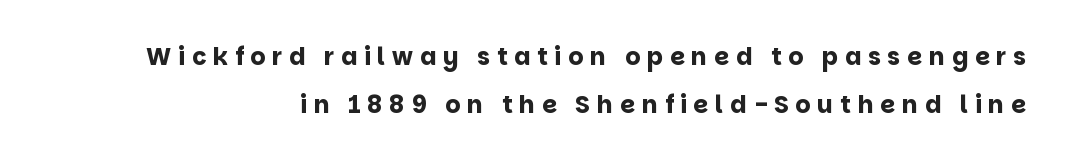
Q: Is the text bold? A: Yes.
Q: Is the text italic (slanted)? A: No, it is upright.
Q: Is the text underlined? A: No.
Q: Is the spacing between letters normal or unusually wide? A: Unusually wide.
Q: Is the spacing between lines tight, normal or loose? A: Loose.
